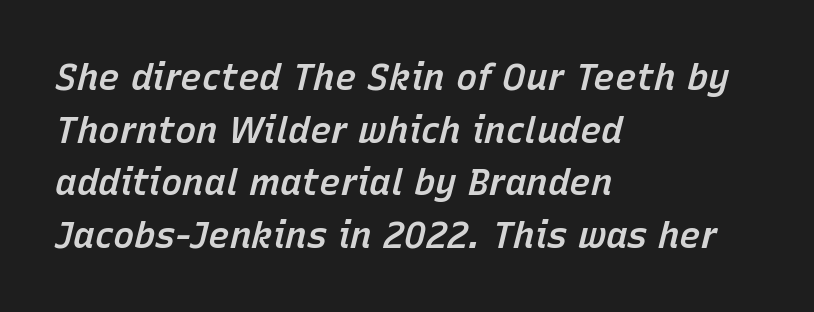
Q: Is the text bold? A: Semi-bold.
Q: Is the text italic (slanted)? A: Yes, it leans right by about 15 degrees.
Q: Is the text underlined? A: No.
Q: How is the paragraph aligned? A: Left-aligned.
Q: Is the spacing between letters normal or unusually wide? A: Normal.
Q: Is the spacing between lines tight, normal or loose? A: Normal.
Q: Width (condensed, normal, or wide)? A: Normal.
Q: Stroke contrast? A: Low.
Q: x-height? A: Medium.
Q: Monospaced? A: No.
